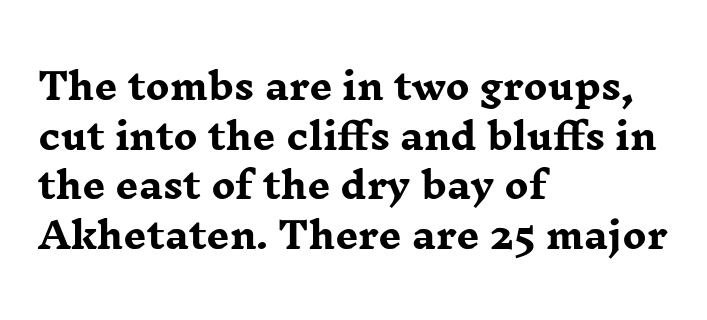
The image shows 36 px heavy, wide serif type, upright; set left-aligned, normal line spacing (1.38x), normal letter spacing, not underlined; low stroke contrast and a medium x-height.
